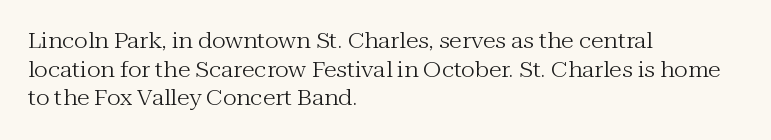
Q: Is the text bold? A: No.
Q: Is the text italic (slanted)? A: No, it is upright.
Q: Is the text underlined? A: No.
Q: How is the paragraph aligned? A: Left-aligned.
Q: Is the spacing between letters normal or unusually wide? A: Normal.
Q: Is the spacing between lines tight, normal or loose? A: Normal.
